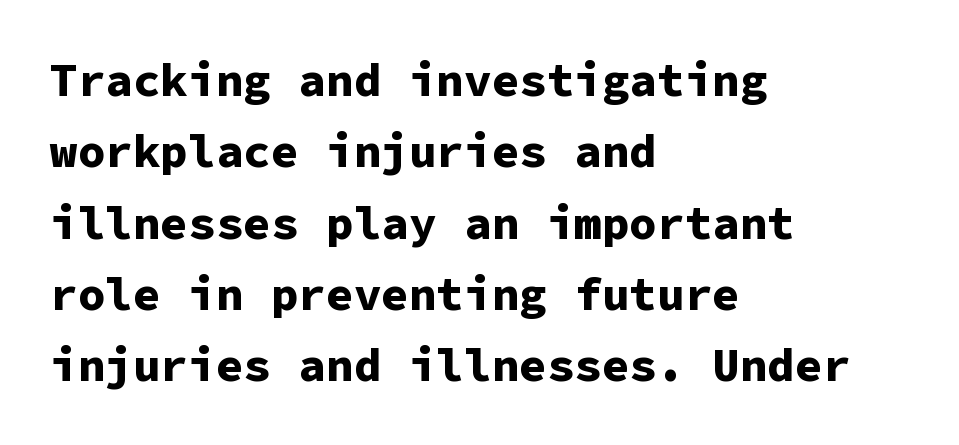
The leading is moderate, giving the passage an even texture. A sans-serif font was chosen for this passage. One-word summary of the alignment: left. These lines carry a lot of weight — the face is fully bold. Words appear dense and cohesive because spacing is normal. When letters stand straight like this, we call the style roman or upright.
